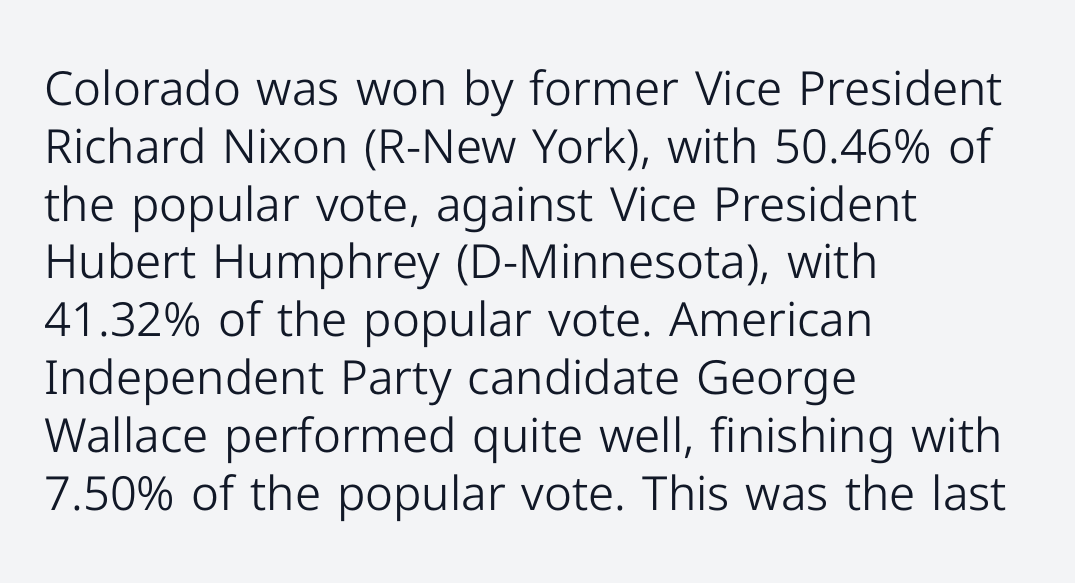
The image shows 47 px light sans-serif type, upright; set left-aligned, line spacing 1.23x, normal letter spacing, not underlined; low stroke contrast and a medium x-height.
